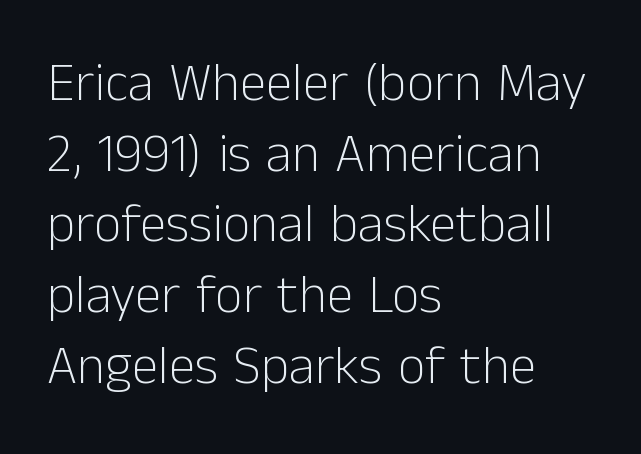
Is the letter spacing exaggerated? No — it looks like the ordinary default. Nothing heavy about these letters — not bold at all. The glyphs in this specimen are sans serif. A normal amount of white space separates one row of letters from the next.
